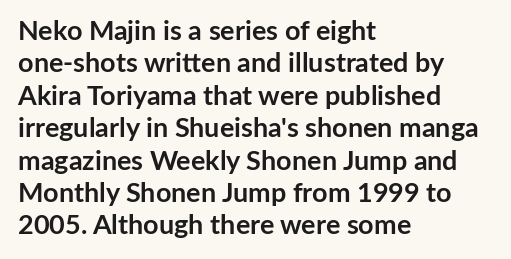
{"italic": "no", "bold": "yes", "underline": "no", "align": "left", "line_spacing_ratio": 1.2, "letter_spacing": "normal", "letter_spacing_em": 0.0, "glyph_px": 27}
